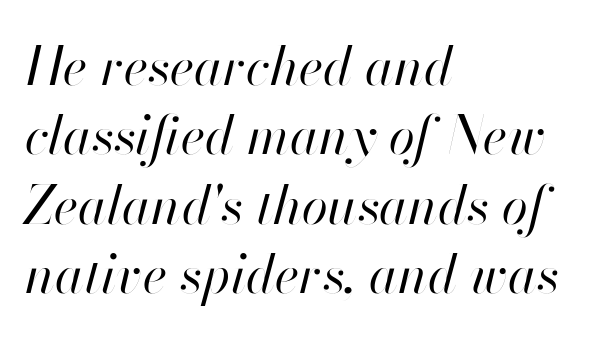
The image shows 53 px regular-weight type, italic (leaning right); set left-aligned, normal line spacing (1.31x), normal letter spacing, not underlined; high stroke contrast and a small x-height.
